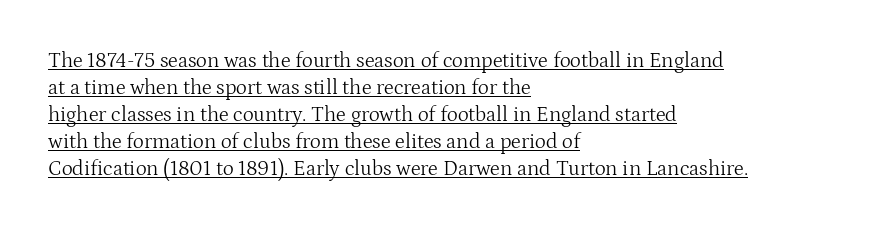
The image shows 21 px text type, upright; set left-aligned, normal line spacing (1.29x), normal letter spacing, underlined.
